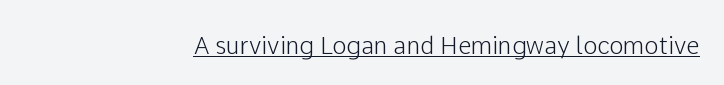
The image shows 24 px text type, upright; set right-aligned, normal letter spacing, underlined.
